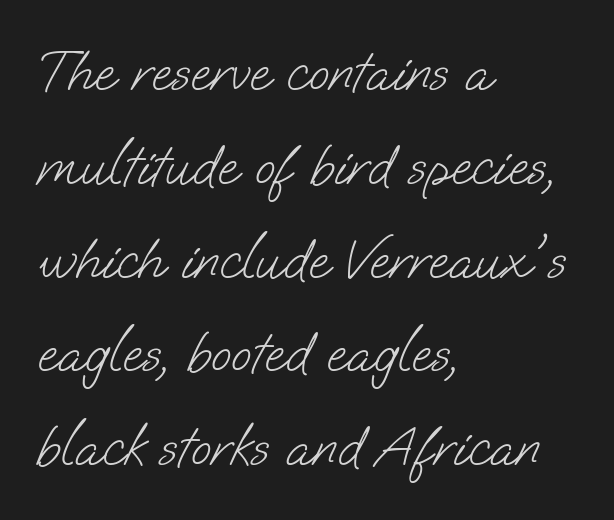
In terms of leading, this rendering sits right in the middle. These lines are rendered in a variable-pitch font. Reading down the block, your eye returns to a fixed left position each line. This reads as an unemphasized weight, regular at the heaviest. Are there feet on the stems? There aren't — it's a sans. The foot of each line stays bare and open.
